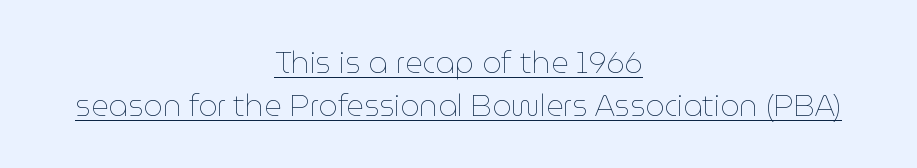
Underlined type. These lines are rendered in a variable-pitch font. The gaps between neighbouring characters are ordinary and unremarkable. No letter is thick-stroked: the sample isn't bold.
